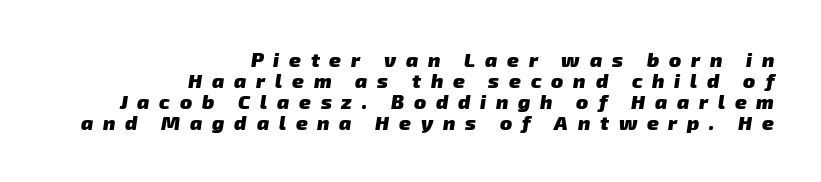
{"bold": "yes", "underline": "no", "align": "right", "line_spacing": "tight", "line_spacing_ratio": 1.05, "letter_spacing": "wide", "letter_spacing_em": 0.49, "glyph_px": 20}
